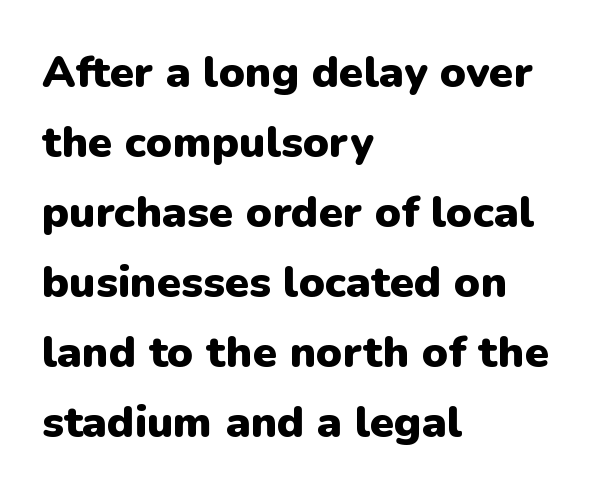
Think of a printed novel: that variable character pitch is what you see here. Each new line begins a customary step beneath the previous one. Ascenders rise straight up at ninety degrees. Is the type bold? Yes — the strokes are clearly thick and heavy. The letters carry no serifs — their stems end cleanly without finishing strokes.
